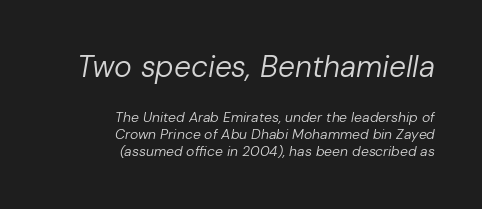
Q: Is the text bold? A: No.
Q: Is the text italic (slanted)? A: Yes, it leans right by about 10 degrees.
Q: Is the text underlined? A: No.
Q: How is the paragraph aligned? A: Right-aligned.
Q: Is the spacing between letters normal or unusually wide? A: Normal.
Q: Which block of text is set in a larger size, the first (top) or the second (bottom)? A: The first (top) one.
Q: Width (condensed, normal, or wide)? A: Normal.
Q: Stroke contrast? A: Low.
Q: x-height? A: Medium.
Q: Monospaced? A: No.
